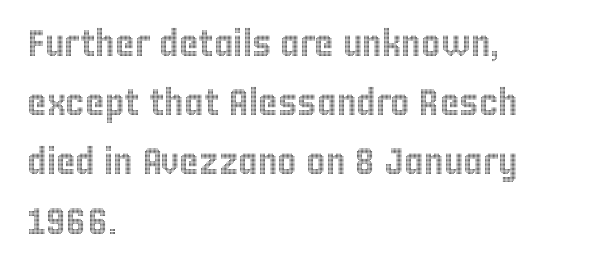
{"italic": "no", "width": "condensed", "x_height": "large", "monospaced": "no", "underline": "no", "align": "left", "line_spacing": "normal", "line_spacing_ratio": 1.6, "letter_spacing": "normal", "letter_spacing_em": 0.0, "glyph_px": 37}
